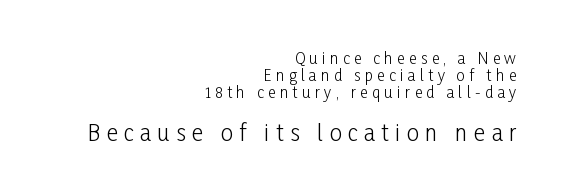
Q: Is the text bold? A: No.
Q: Is the text italic (slanted)? A: No, it is upright.
Q: Is the text underlined? A: No.
Q: How is the paragraph aligned? A: Right-aligned.
Q: Is the spacing between letters normal or unusually wide? A: Unusually wide.
Q: Is the spacing between lines tight, normal or loose? A: Tight.
Q: Which block of text is set in a larger size, the first (top) or the second (bottom)? A: The second (bottom) one.
